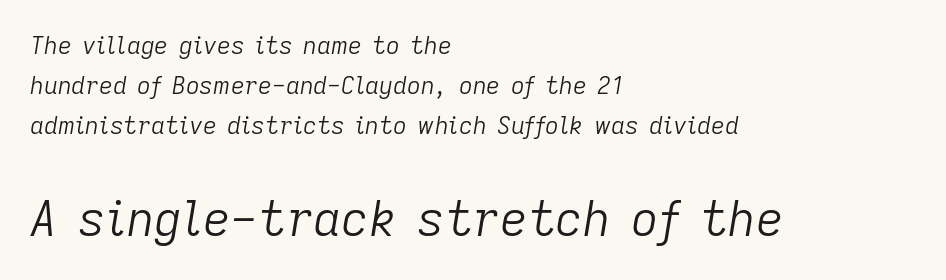
The image shows 48 px light type, italic (leaning right); set left-aligned, normal line spacing (1.67x), normal letter spacing, not underlined; the second (bottom) block is 2.0x larger; low stroke contrast and a medium x-height.
